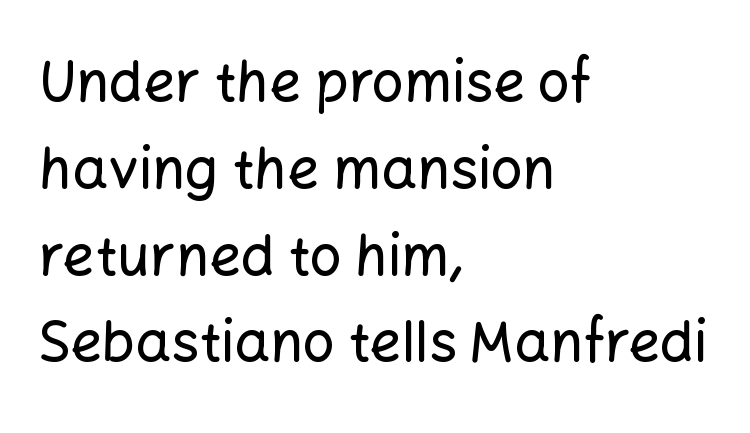
Letter spacing: default. The setting favours the left margin, as ordinary paragraphs usually do. A clean baseline with only descenders dipping below it. The font's upright variant was chosen for this text.
